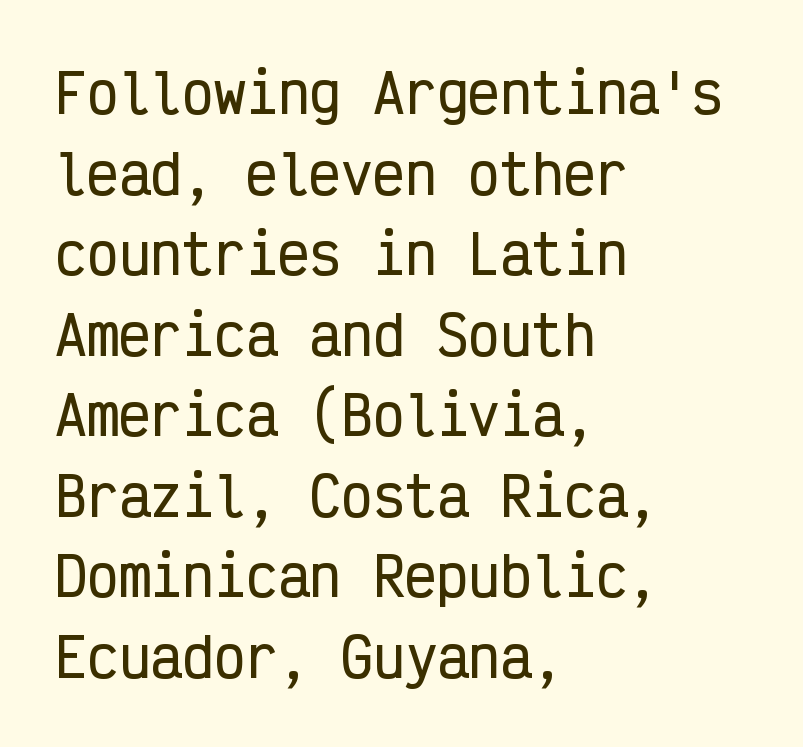
Q: Is the text italic (slanted)? A: No, it is upright.
Q: Is the typeface a serif or a sans-serif typeface? A: Sans-serif.
Q: Is the text underlined? A: No.
Q: How is the paragraph aligned? A: Left-aligned.
Q: Is the spacing between letters normal or unusually wide? A: Normal.
Q: Is the spacing between lines tight, normal or loose? A: Normal.
Q: Width (condensed, normal, or wide)? A: Condensed.
Q: Stroke contrast? A: Low.
Q: x-height? A: Medium.
Q: Monospaced? A: Yes.
